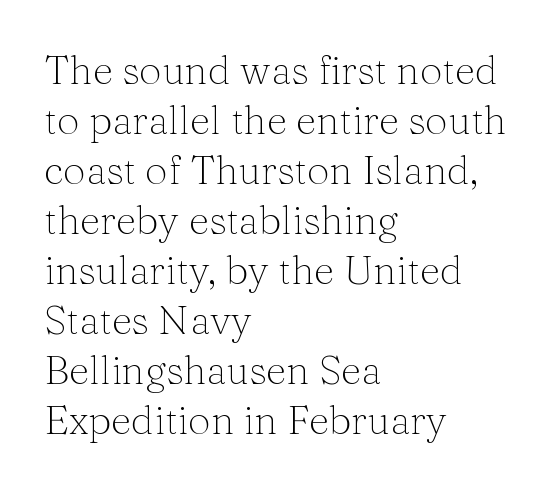
The letters stand straight up with perfectly vertical stems. A normal amount of white space separates one row of letters from the next. The passage shown has conventional tracking throughout. You could not count columns in this text — the font is proportionally spaced.
